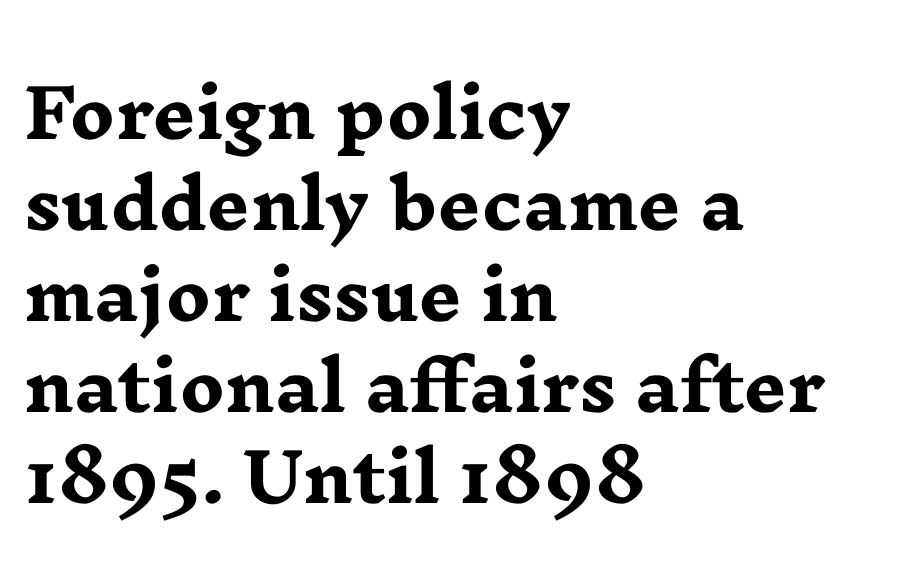
{"serif": "yes", "italic": "no", "bold": "yes", "weight": "heavy", "width": "wide", "stroke_contrast": "low", "x_height": "medium", "monospaced": "no", "underline": "no", "align": "left", "line_spacing": "normal", "line_spacing_ratio": 1.36, "letter_spacing": "normal", "letter_spacing_em": 0.0, "glyph_px": 67}
